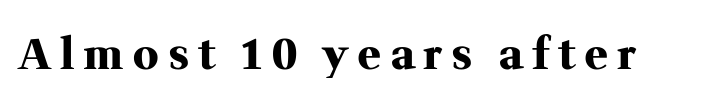
Q: Is the text bold? A: Yes.
Q: Is the text italic (slanted)? A: No, it is upright.
Q: Is the typeface a serif or a sans-serif typeface? A: Serif.
Q: Is the text underlined? A: No.
Q: Is the spacing between letters normal or unusually wide? A: Unusually wide.
Q: Width (condensed, normal, or wide)? A: Normal.
Q: Stroke contrast? A: Medium.
Q: x-height? A: Medium.
Q: Monospaced? A: No.
